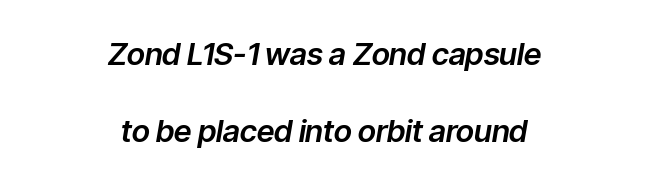
The image shows 31 px text type, italic (leaning right); set centered, loose line spacing (2.48x), normal letter spacing, not underlined; low stroke contrast and a medium x-height.
